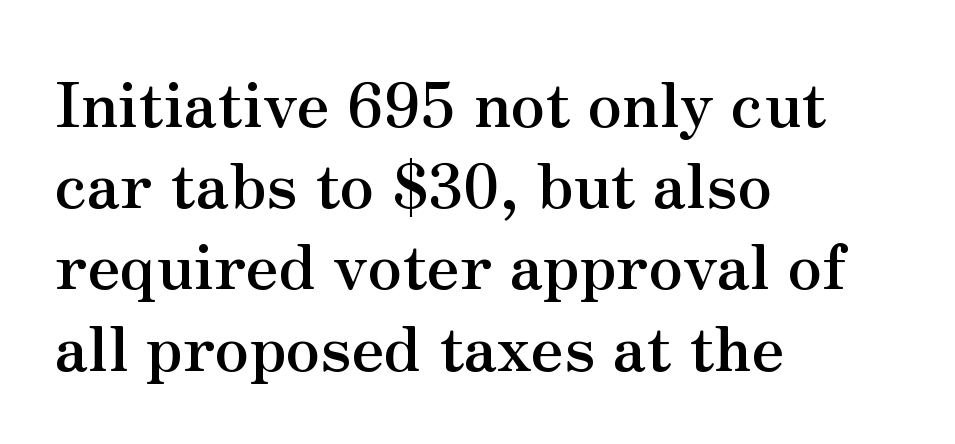
The image shows 62 px semibold serif type, upright; set left-aligned, normal line spacing (1.31x), normal letter spacing, not underlined; medium stroke contrast and a small x-height.
